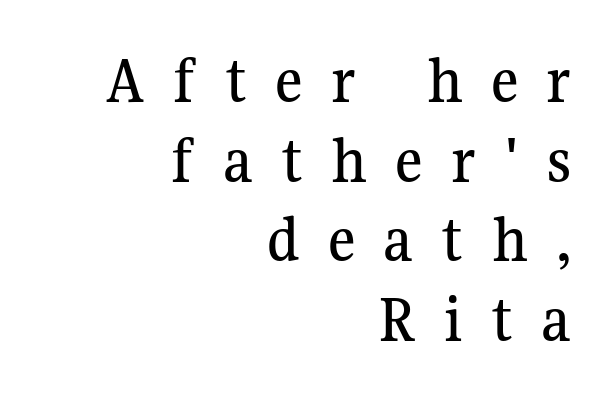
The image shows 67 px serif type, upright; set right-aligned, line spacing 1.19x, unusually wide letter spacing (+0.42 em), not underlined; medium stroke contrast and a medium x-height.
